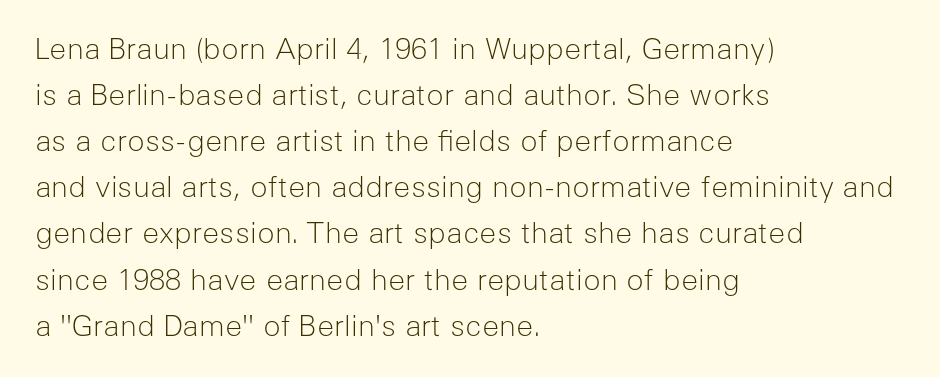
Compared with typical paragraphs, the rows here are spaced about the same. A clean baseline with only descenders dipping below it. You could not count columns in this text — the font is proportionally spaced. In terms of posture, this sample is upright. This is sans-serif lettering, the kind often seen on screens and signage.
